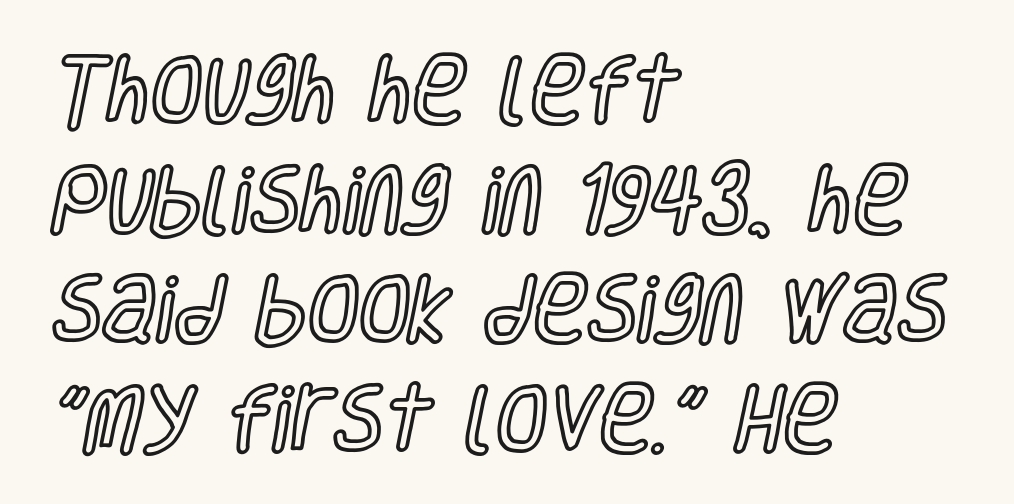
Q: Is the text italic (slanted)? A: Yes.
Q: Is the text underlined? A: No.
Q: How is the paragraph aligned? A: Left-aligned.
Q: Is the spacing between letters normal or unusually wide? A: Normal.
Q: Is the spacing between lines tight, normal or loose? A: Normal.
Q: Width (condensed, normal, or wide)? A: Condensed.
Q: x-height? A: Large.
Q: Monospaced? A: No.
